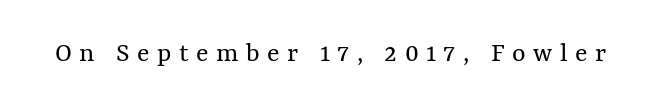
The area under the type is left untouched. Stroke mass is kept to a normal reading level or below. Substantial extra tracking has been applied to these lines. The face used here is proportionally spaced, like ordinary book or web type.
